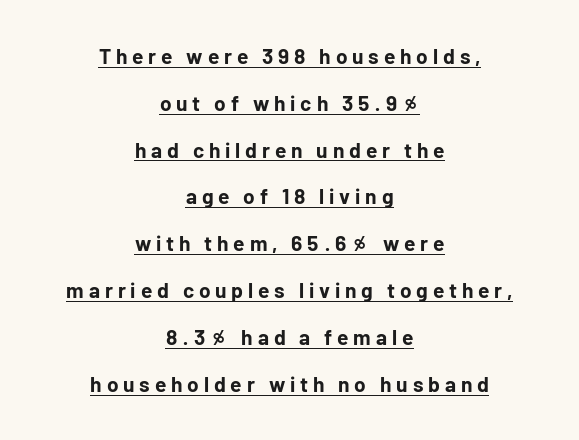
Q: Is the text bold? A: Yes.
Q: Is the text italic (slanted)? A: No, it is upright.
Q: Is the text underlined? A: Yes.
Q: How is the paragraph aligned? A: Centered.
Q: Is the spacing between letters normal or unusually wide? A: Unusually wide.
Q: Is the spacing between lines tight, normal or loose? A: Loose.
